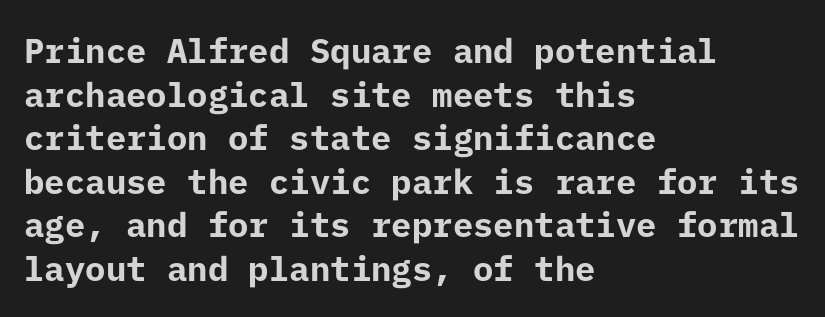
The image shows 34 px bold sans-serif type, upright; set left-aligned, normal line spacing (1.28x), normal letter spacing, not underlined; low stroke contrast and a medium x-height.
